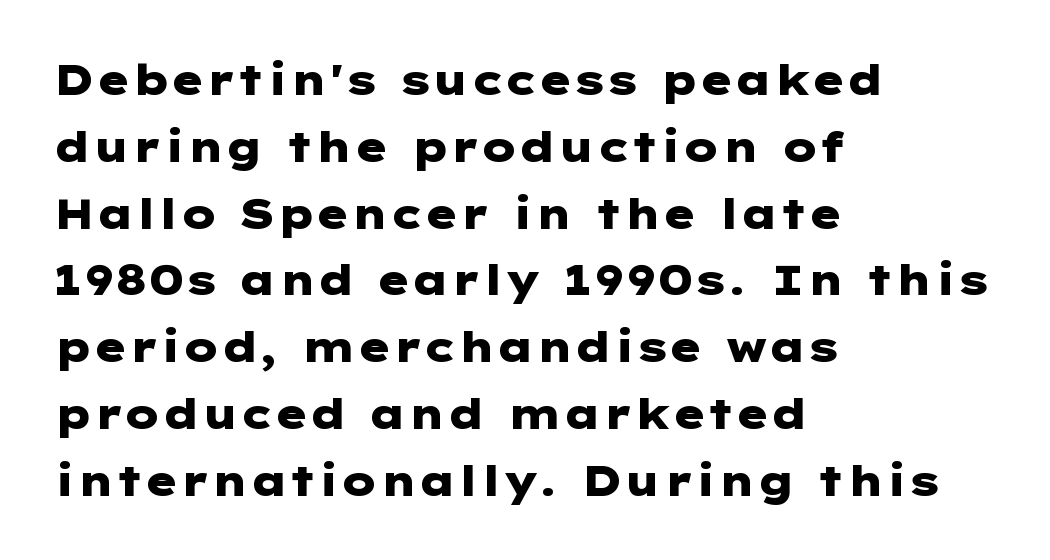
Honestly, there is no underline to notice here at all. A sans-serif font was chosen for this passage. When letters stand straight like this, we call the style roman or upright. Rows of type keep a routine distance in the vertical direction. Is the type bold? Yes — the strokes are clearly thick and heavy. Notice how the passage keeps a crisp vertical edge on the left only.
